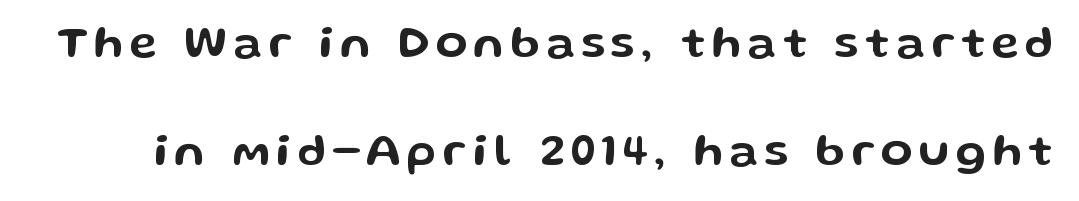
The image shows 46 px wide sans-serif type, upright; set loose line spacing (2.34x), not underlined; low stroke contrast and a medium x-height.
